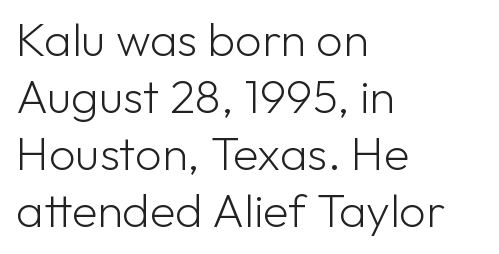
The rendering shows plain stroke endings on the letterforms — a sans-serif design. Tracking here is standard; glyphs follow each other at the usual distance. Think of a printed novel: that variable character pitch is what you see here. Each stroke keeps to a modest, everyday thickness or less.
